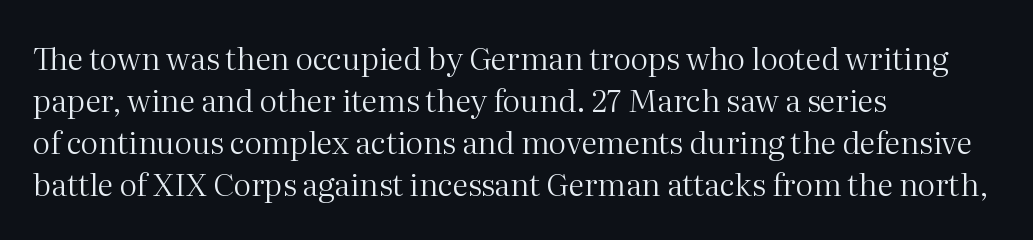
The letterforms sit shoulder to shoulder at normal distance. These lines sit exactly where default settings would place them. Descenders hang freely into open space. The ragged edge is on the right, which tells us the setting is flush left. The passage shown is typed in a proportional face where columns would drift. Examine the stroke ends and you'll spot serifs.
